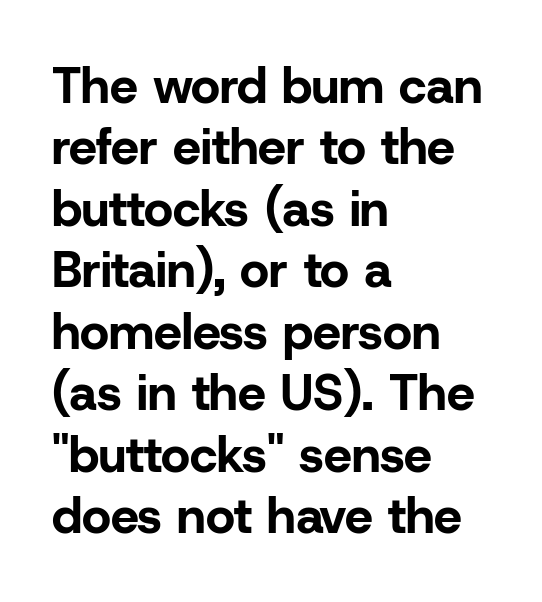
The image shows 50 px bold sans-serif type, upright; set left-aligned, line spacing 1.23x, normal letter spacing, not underlined; low stroke contrast and a medium x-height.
